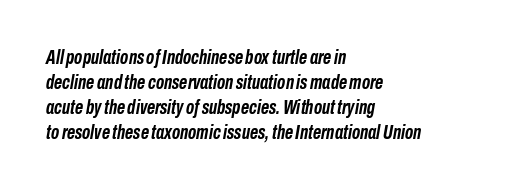
{"italic": "yes", "lean": "right", "slant_degrees": 10, "bold": "yes", "underline": "no", "align": "left", "line_spacing": "normal", "line_spacing_ratio": 1.25, "letter_spacing": "normal", "letter_spacing_em": 0.0, "glyph_px": 20}
